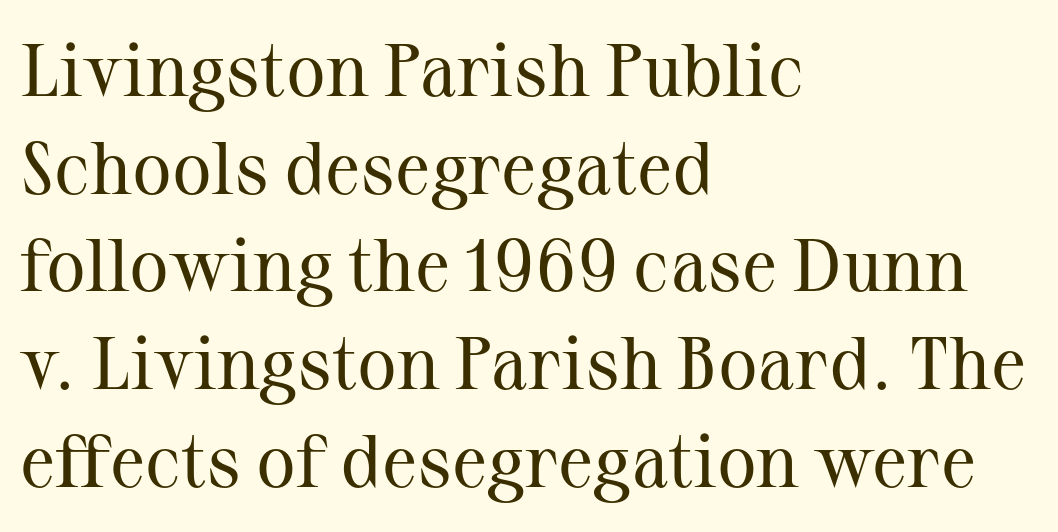
The image shows 74 px regular-weight serif type, upright; set left-aligned, normal line spacing (1.32x), normal letter spacing, not underlined; medium stroke contrast and a medium x-height.
